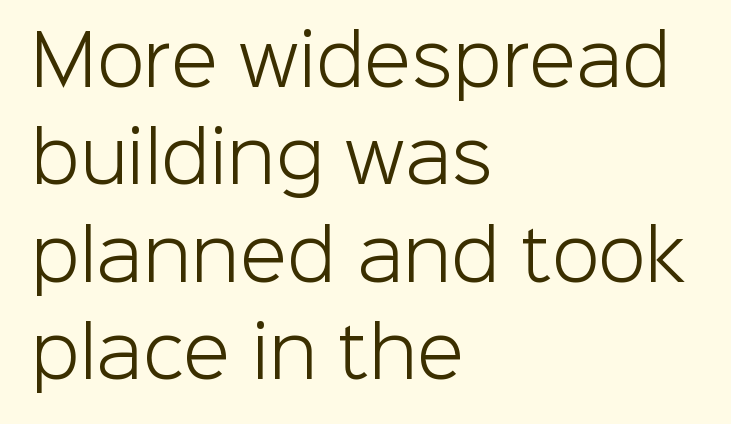
Think of a printed novel: that variable character pitch is what you see here. Check under the words: just untouched page. Successive baselines arrive at the customary interval. Classification — sans serif. The tracking reads as untouched default to a designer's eye.
